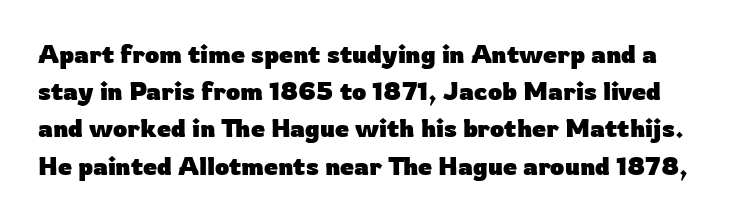
The image shows 25 px bold type, upright; set normal line spacing (1.49x), normal letter spacing, not underlined.
